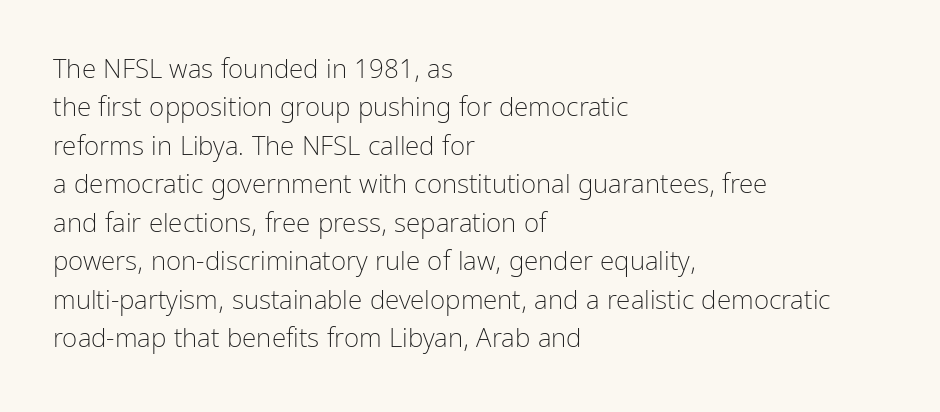
{"italic": "no", "bold": "no", "underline": "no", "align": "left", "line_spacing": "normal", "line_spacing_ratio": 1.48, "letter_spacing": "normal", "letter_spacing_em": 0.0, "glyph_px": 26}
